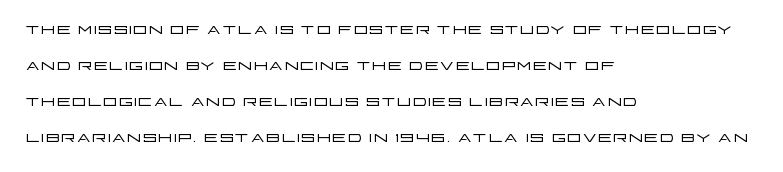
The image shows 23 px text type, upright; set left-aligned, normal line spacing (1.56x), normal letter spacing, not underlined.
